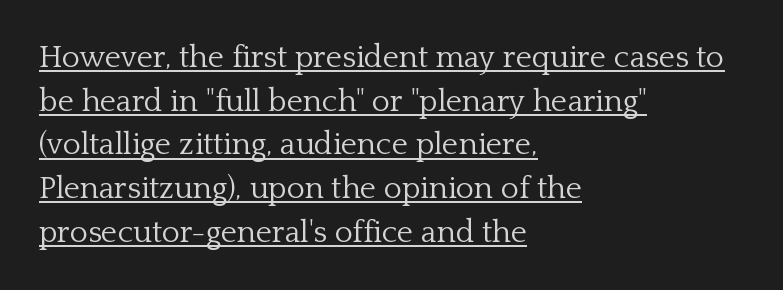
Q: Is the text bold? A: No.
Q: Is the text italic (slanted)? A: No, it is upright.
Q: Is the typeface a serif or a sans-serif typeface? A: Serif.
Q: Is the text underlined? A: Yes.
Q: How is the paragraph aligned? A: Left-aligned.
Q: Is the spacing between letters normal or unusually wide? A: Normal.
Q: Is the spacing between lines tight, normal or loose? A: Normal.
Q: Width (condensed, normal, or wide)? A: Normal.
Q: Stroke contrast? A: Low.
Q: x-height? A: Medium.
Q: Monospaced? A: No.
